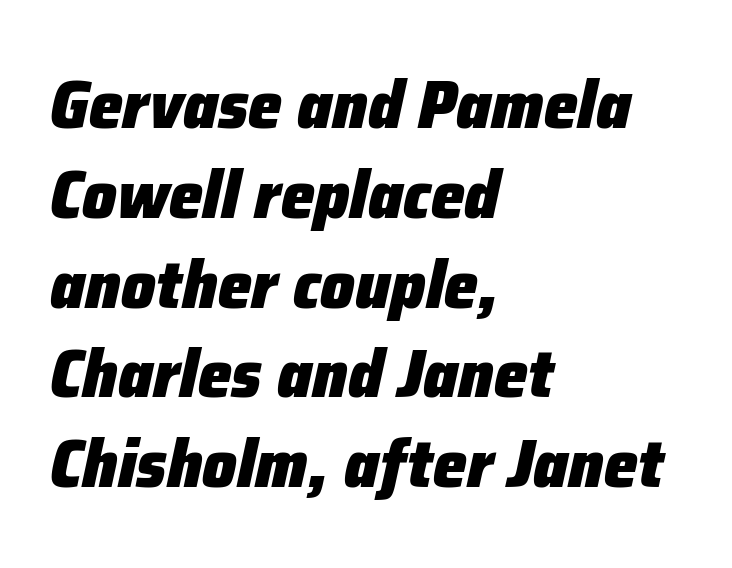
{"italic": "yes", "lean": "right", "slant_degrees": 12, "bold": "yes", "weight": "heavy", "width": "normal", "stroke_contrast": "low", "x_height": "medium", "monospaced": "no", "underline": "no", "align": "left", "line_spacing": "normal", "line_spacing_ratio": 1.32, "letter_spacing": "normal", "letter_spacing_em": 0.0, "glyph_px": 68}
